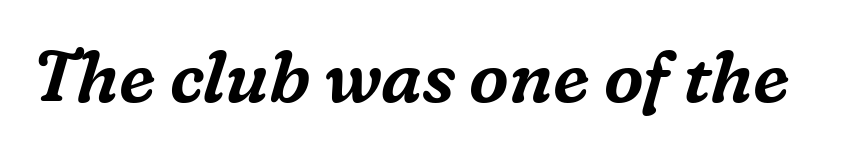
{"serif": "yes", "italic": "yes", "lean": "right", "slant_degrees": 16, "width": "normal", "stroke_contrast": "medium", "x_height": "medium", "monospaced": "no", "underline": "no", "letter_spacing": "normal", "letter_spacing_em": 0.0, "glyph_px": 71}
